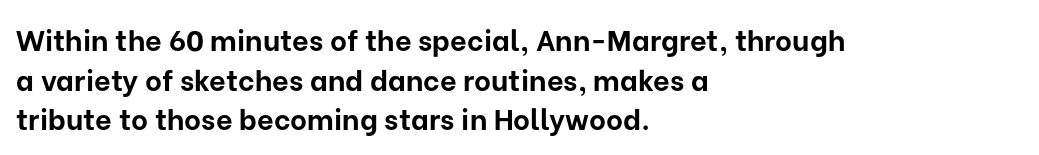
This rendering leaves character spacing at its baseline value. If you drew a ruler down the left edge, every line would touch it. What kind of face is this? One without serifs — a sans. Character widths vary here, with narrow letters taking less room than wide ones. This rendering features lettering with no underline.
